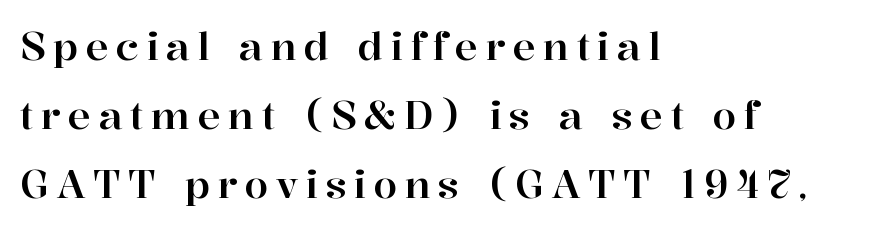
The image shows 38 px serif type, upright; set left-aligned, line spacing 1.81x, unusually wide letter spacing (+0.2 em), not underlined; high stroke contrast and a medium x-height.
